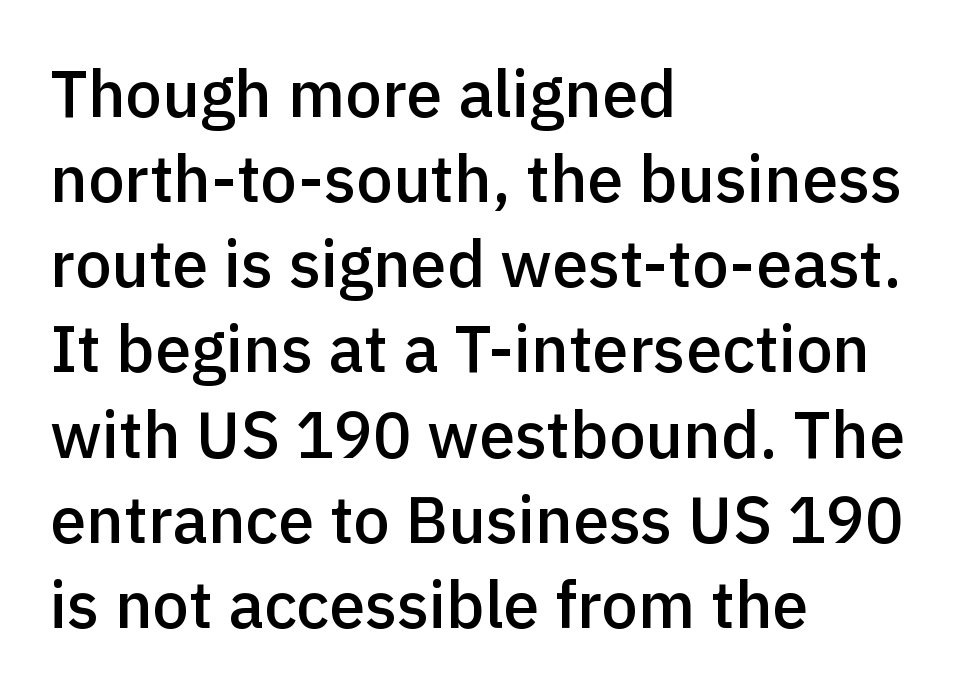
The baseline area is clear. A typesetter would mark this as roman, not italic. Vertical spacing — default. Semibold letterforms, between regular and bold. What stands out about the letter spacing? Nothing — it is the standard amount. Here the designer chose a conventional face with non-uniform glyph widths.
